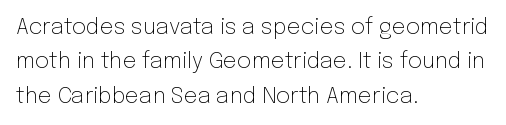
The image shows 22 px text type, upright; set left-aligned, normal line spacing (1.56x), normal letter spacing, not underlined.
